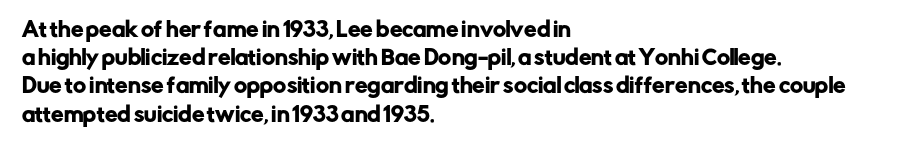
Q: Is the text italic (slanted)? A: No, it is upright.
Q: Is the text underlined? A: No.
Q: How is the paragraph aligned? A: Left-aligned.
Q: Is the spacing between letters normal or unusually wide? A: Normal.
Q: Is the spacing between lines tight, normal or loose? A: Normal.
